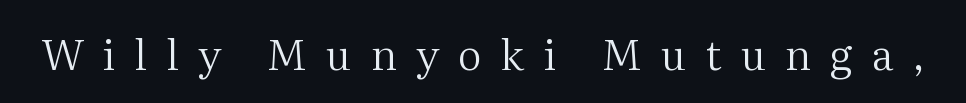
Q: Is the text bold? A: No.
Q: Is the text italic (slanted)? A: No, it is upright.
Q: Is the typeface a serif or a sans-serif typeface? A: Serif.
Q: Is the text underlined? A: No.
Q: Is the spacing between letters normal or unusually wide? A: Unusually wide.
Q: Width (condensed, normal, or wide)? A: Normal.
Q: Stroke contrast? A: Medium.
Q: x-height? A: Medium.
Q: Monospaced? A: No.
